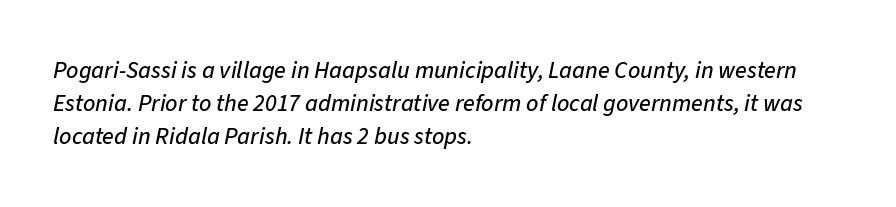
{"italic": "yes", "lean": "right", "slant_degrees": 11, "underline": "no", "align": "left", "line_spacing": "normal", "line_spacing_ratio": 1.37, "letter_spacing": "normal", "letter_spacing_em": 0.0, "glyph_px": 24}
